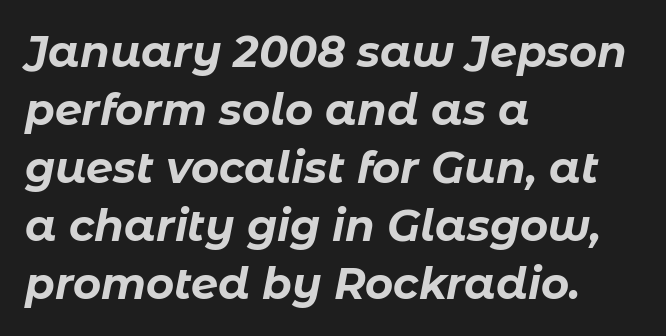
The image shows 43 px bold type, italic (leaning right); set left-aligned, normal line spacing (1.35x), normal letter spacing, not underlined; low stroke contrast and a medium x-height.
